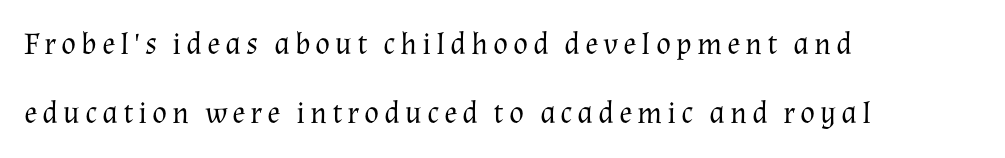
The image shows 31 px regular-weight serif type, upright; set left-aligned, loose line spacing (2.22x), not underlined; medium stroke contrast and a medium x-height.
